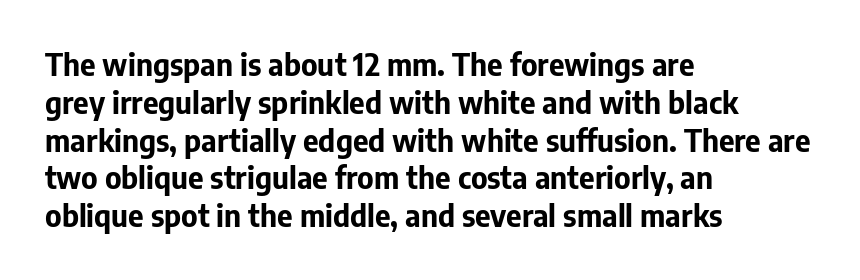
Q: Is the text bold? A: Yes.
Q: Is the text italic (slanted)? A: No, it is upright.
Q: Is the typeface a serif or a sans-serif typeface? A: Sans-serif.
Q: Is the text underlined? A: No.
Q: How is the paragraph aligned? A: Left-aligned.
Q: Is the spacing between letters normal or unusually wide? A: Normal.
Q: Is the spacing between lines tight, normal or loose? A: Normal.
Q: Width (condensed, normal, or wide)? A: Normal.
Q: Stroke contrast? A: Low.
Q: x-height? A: Medium.
Q: Monospaced? A: No.
